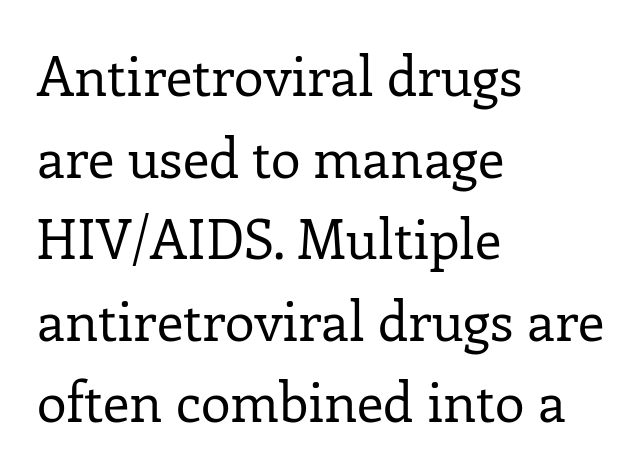
{"serif": "yes", "italic": "no", "bold": "no", "weight": "regular", "width": "normal", "stroke_contrast": "low", "x_height": "medium", "monospaced": "no", "underline": "no", "align": "left", "line_spacing": "normal", "line_spacing_ratio": 1.51, "letter_spacing": "normal", "letter_spacing_em": 0.0, "glyph_px": 54}
